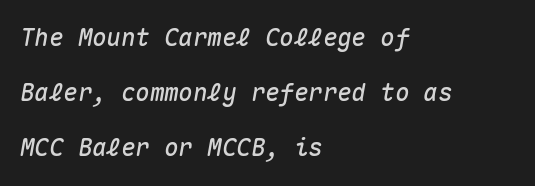
{"italic": "yes", "lean": "right", "slant_degrees": 10, "underline": "no", "align": "left", "line_spacing": "loose", "line_spacing_ratio": 2.3, "letter_spacing": "normal", "letter_spacing_em": 0.0, "glyph_px": 24}
